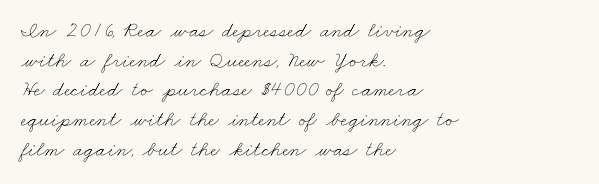
The image shows 22 px text type; set left-aligned, normal line spacing (1.35x), normal letter spacing, not underlined.
